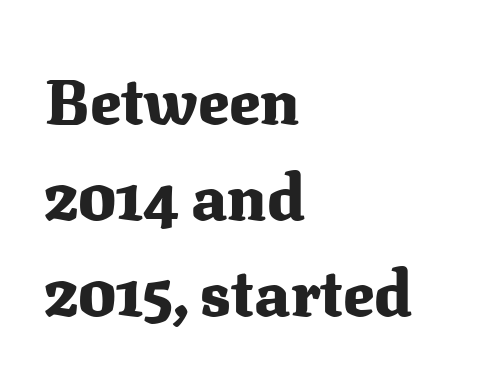
The image shows 64 px heavy serif type, upright; set left-aligned, normal line spacing (1.5x), normal letter spacing, not underlined; medium stroke contrast and a medium x-height.
